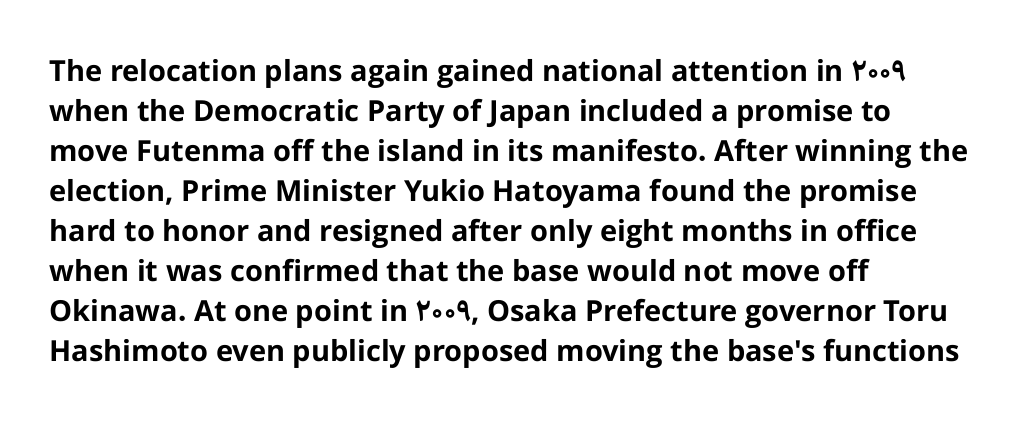
The strokes are fattened all the way to bold. The passage shown is typeset with a sans-serif family. A roman cut, with each character standing at attention. Spacing verdict: proportional, widths tailored to each character. Decoration check: the copy has no underline. What stands out about the letter spacing? Nothing — it is the standard amount.
